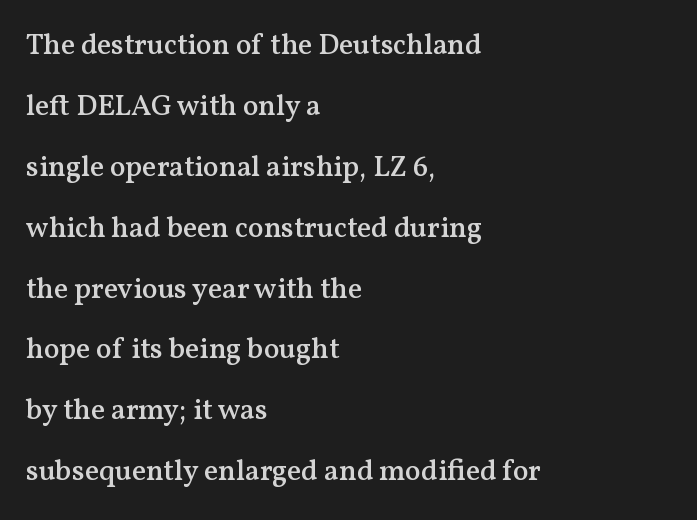
The image shows 29 px semibold serif type, upright; set left-aligned, loose line spacing (2.1x), normal letter spacing, not underlined; medium stroke contrast and a medium x-height.
